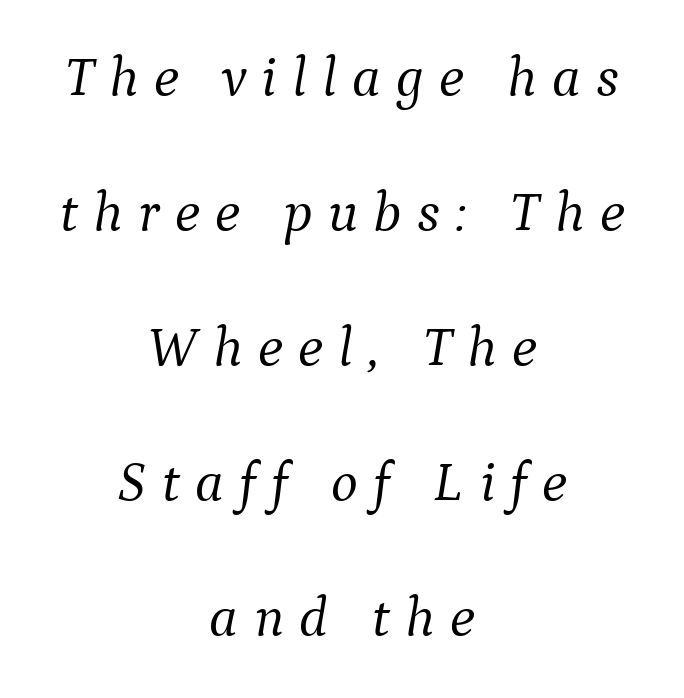
Q: Is the text bold? A: No.
Q: Is the text italic (slanted)? A: Yes, it leans right by about 9 degrees.
Q: Is the typeface a serif or a sans-serif typeface? A: Serif.
Q: Is the text underlined? A: No.
Q: How is the paragraph aligned? A: Centered.
Q: Is the spacing between letters normal or unusually wide? A: Unusually wide.
Q: Is the spacing between lines tight, normal or loose? A: Loose.
Q: Width (condensed, normal, or wide)? A: Normal.
Q: Stroke contrast? A: Medium.
Q: x-height? A: Medium.
Q: Monospaced? A: No.
